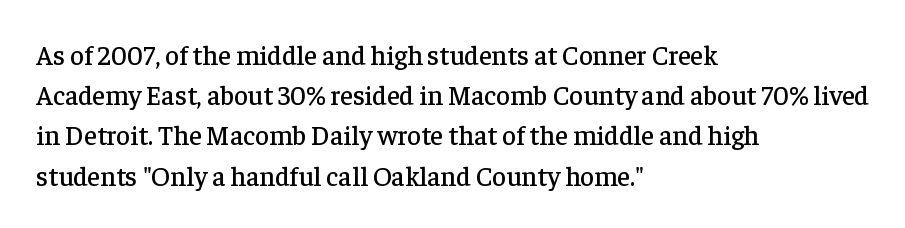
{"italic": "no", "underline": "no", "align": "left", "line_spacing": "normal", "line_spacing_ratio": 1.49, "letter_spacing": "normal", "letter_spacing_em": 0.0, "glyph_px": 27}
